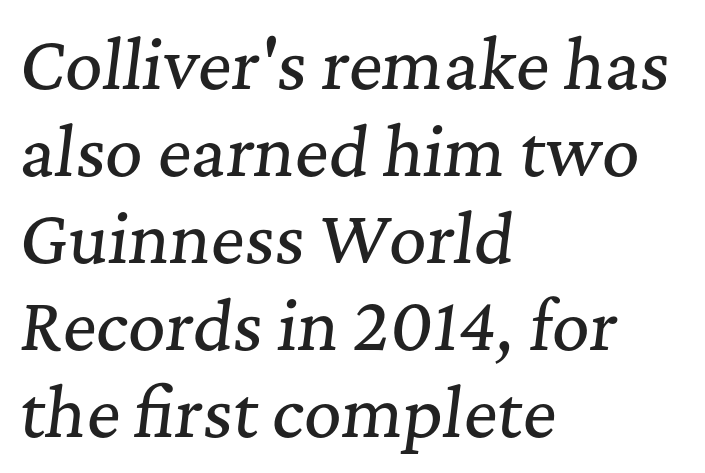
Q: Is the text italic (slanted)? A: Yes, it leans right by about 7 degrees.
Q: Is the typeface a serif or a sans-serif typeface? A: Serif.
Q: Is the text underlined? A: No.
Q: How is the paragraph aligned? A: Left-aligned.
Q: Is the spacing between letters normal or unusually wide? A: Normal.
Q: Is the spacing between lines tight, normal or loose? A: Normal.
Q: Width (condensed, normal, or wide)? A: Normal.
Q: Stroke contrast? A: Medium.
Q: x-height? A: Medium.
Q: Monospaced? A: No.
